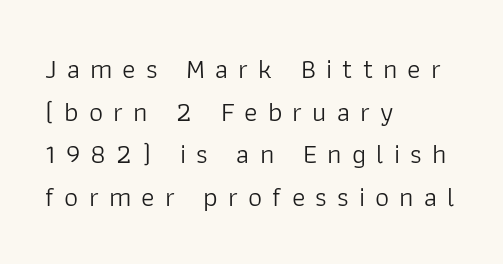
Q: Is the text bold? A: No.
Q: Is the text italic (slanted)? A: No, it is upright.
Q: Is the typeface a serif or a sans-serif typeface? A: Sans-serif.
Q: Is the text underlined? A: No.
Q: How is the paragraph aligned? A: Left-aligned.
Q: Is the spacing between letters normal or unusually wide? A: Unusually wide.
Q: Is the spacing between lines tight, normal or loose? A: Normal.
Q: Width (condensed, normal, or wide)? A: Normal.
Q: Stroke contrast? A: Low.
Q: x-height? A: Medium.
Q: Monospaced? A: No.
